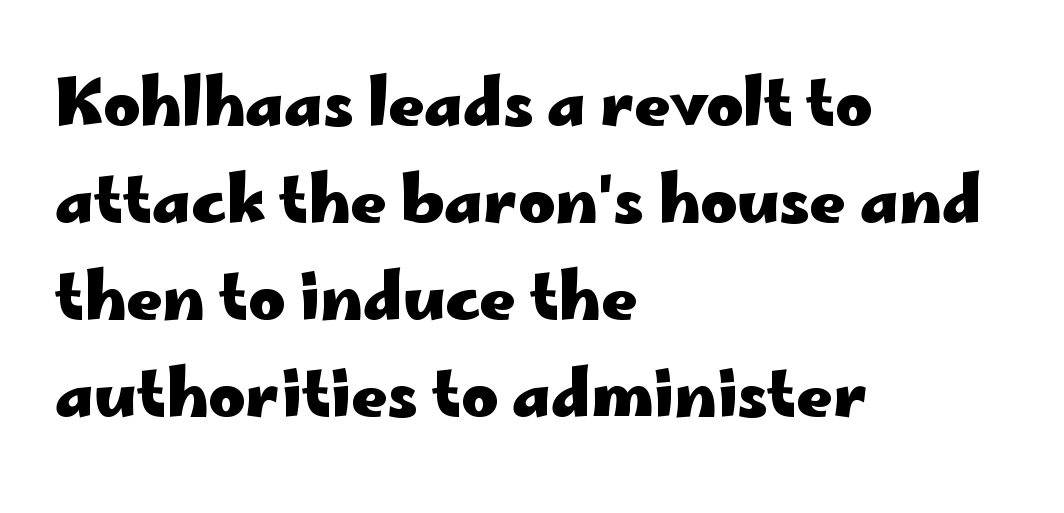
{"serif": "no", "italic": "no", "bold": "yes", "weight": "heavy", "width": "wide", "stroke_contrast": "low", "x_height": "small", "monospaced": "no", "underline": "no", "align": "left", "line_spacing": "normal", "line_spacing_ratio": 1.54, "letter_spacing": "normal", "letter_spacing_em": 0.0, "glyph_px": 63}
